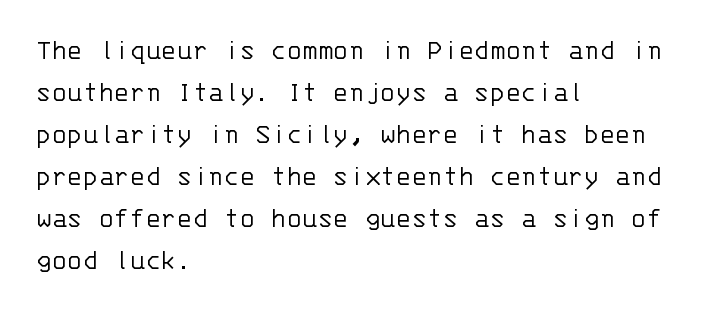
{"serif": "no", "italic": "no", "bold": "no", "weight": "light", "width": "normal", "stroke_contrast": "low", "x_height": "large", "monospaced": "yes", "underline": "no", "align": "left", "line_spacing": "normal", "line_spacing_ratio": 1.45, "letter_spacing": "normal", "letter_spacing_em": 0.0, "glyph_px": 29}
